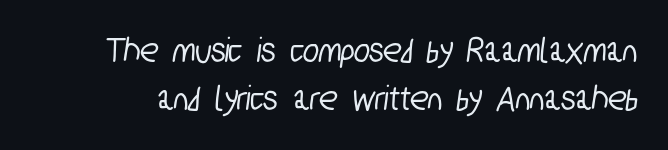
Q: Is the typeface a serif or a sans-serif typeface? A: Sans-serif.
Q: Is the text underlined? A: No.
Q: Is the spacing between letters normal or unusually wide? A: Normal.
Q: Is the spacing between lines tight, normal or loose? A: Normal.
Q: Width (condensed, normal, or wide)? A: Condensed.
Q: Stroke contrast? A: Low.
Q: x-height? A: Medium.
Q: Monospaced? A: No.
